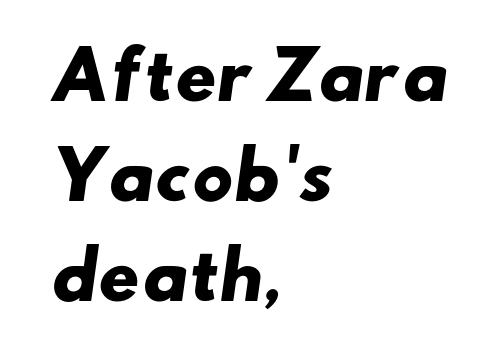
{"serif": "no", "bold": "yes", "weight": "heavy", "width": "wide", "stroke_contrast": "low", "x_height": "small", "monospaced": "no", "underline": "no", "align": "left", "line_spacing": "normal", "line_spacing_ratio": 1.56, "letter_spacing": "normal", "letter_spacing_em": 0.0, "glyph_px": 64}
